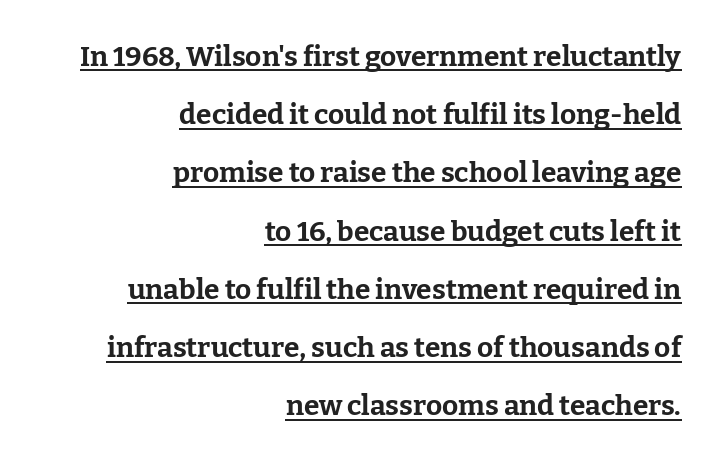
{"serif": "yes", "italic": "no", "bold": "yes", "weight": "bold", "width": "normal", "stroke_contrast": "low", "x_height": "medium", "monospaced": "no", "underline": "yes", "align": "right", "line_spacing": "loose", "line_spacing_ratio": 2.08, "letter_spacing": "normal", "letter_spacing_em": 0.0, "glyph_px": 28}
